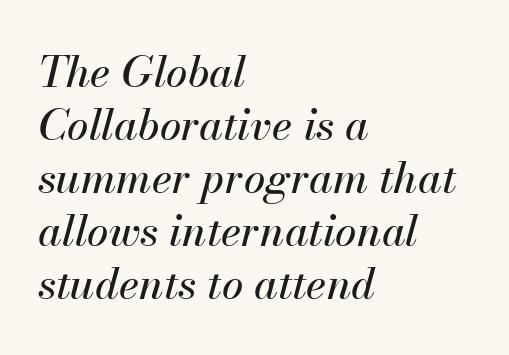
{"italic": "yes", "lean": "right", "slant_degrees": 13, "width": "normal", "stroke_contrast": "medium", "x_height": "small", "monospaced": "no", "underline": "no", "align": "left", "line_spacing_ratio": 1.23, "letter_spacing": "normal", "letter_spacing_em": 0.0, "glyph_px": 43}
